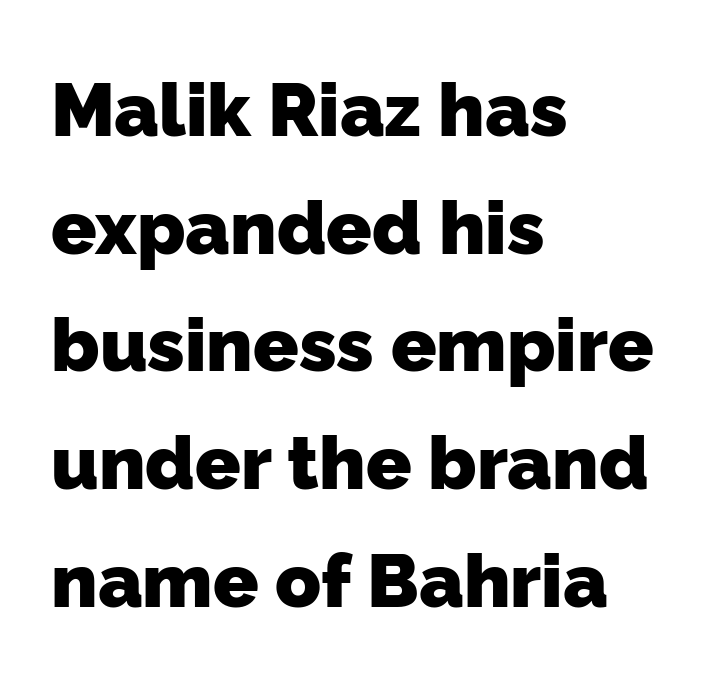
Q: Is the text bold? A: Yes.
Q: Is the typeface a serif or a sans-serif typeface? A: Sans-serif.
Q: Is the text underlined? A: No.
Q: How is the paragraph aligned? A: Left-aligned.
Q: Is the spacing between letters normal or unusually wide? A: Normal.
Q: Is the spacing between lines tight, normal or loose? A: Normal.
Q: Width (condensed, normal, or wide)? A: Normal.
Q: Stroke contrast? A: Low.
Q: x-height? A: Medium.
Q: Monospaced? A: No.
